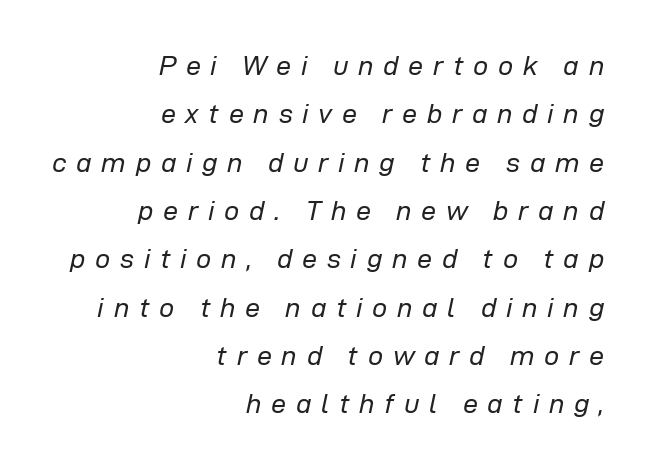
{"italic": "yes", "lean": "right", "slant_degrees": 12, "bold": "no", "underline": "no", "align": "right", "line_spacing_ratio": 1.79, "letter_spacing": "wide", "letter_spacing_em": 0.36, "glyph_px": 27}
